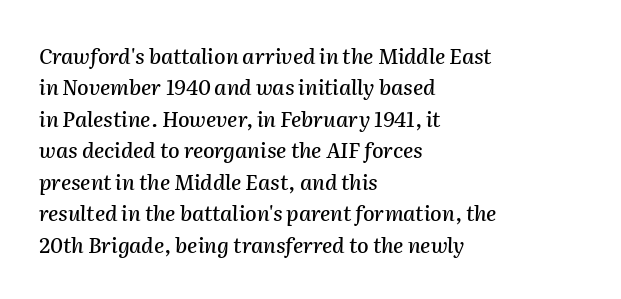
Q: Is the text italic (slanted)? A: Yes, it leans right by about 2 degrees.
Q: Is the text underlined? A: No.
Q: How is the paragraph aligned? A: Left-aligned.
Q: Is the spacing between letters normal or unusually wide? A: Normal.
Q: Is the spacing between lines tight, normal or loose? A: Normal.
